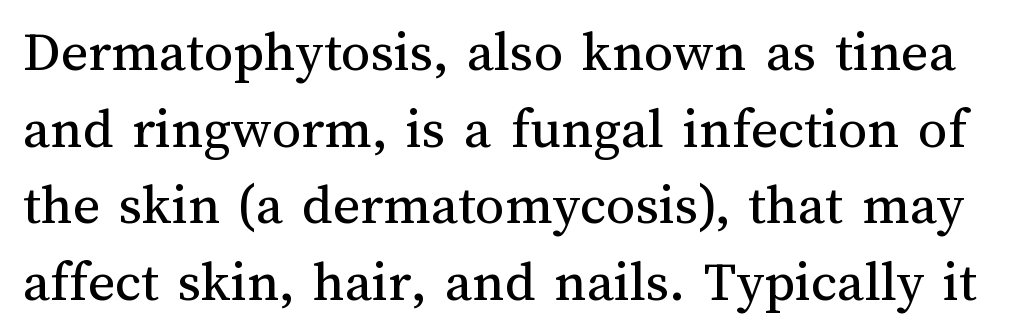
The image shows 58 px regular-weight type, upright; set normal line spacing (1.32x), normal letter spacing, not underlined; medium stroke contrast and a medium x-height.
